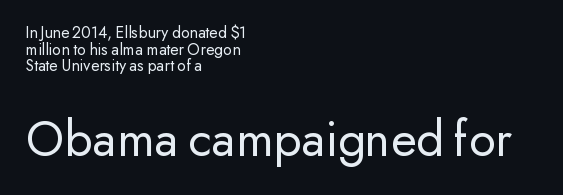
Q: Is the text bold? A: No.
Q: Is the text italic (slanted)? A: No, it is upright.
Q: Is the typeface a serif or a sans-serif typeface? A: Sans-serif.
Q: Is the text underlined? A: No.
Q: How is the paragraph aligned? A: Left-aligned.
Q: Is the spacing between letters normal or unusually wide? A: Normal.
Q: Is the spacing between lines tight, normal or loose? A: Tight.
Q: Which block of text is set in a larger size, the first (top) or the second (bottom)? A: The second (bottom) one.
Q: Width (condensed, normal, or wide)? A: Normal.
Q: Stroke contrast? A: Low.
Q: x-height? A: Small.
Q: Monospaced? A: No.
